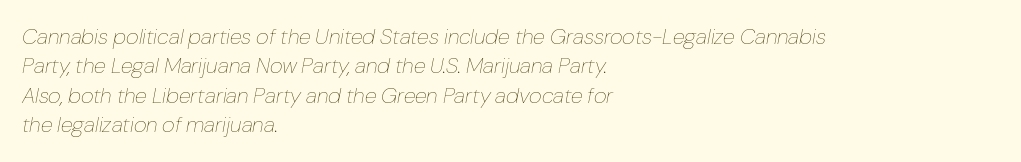
All the whitespace from short lines collects on the right. This reads as an unemphasized weight, regular at the heaviest. Tracking value appears to be zero — textbook default spacing. Students, observe: this is what conventionally led text looks like. A clean baseline with only descenders dipping below it. Posture: slanted.
